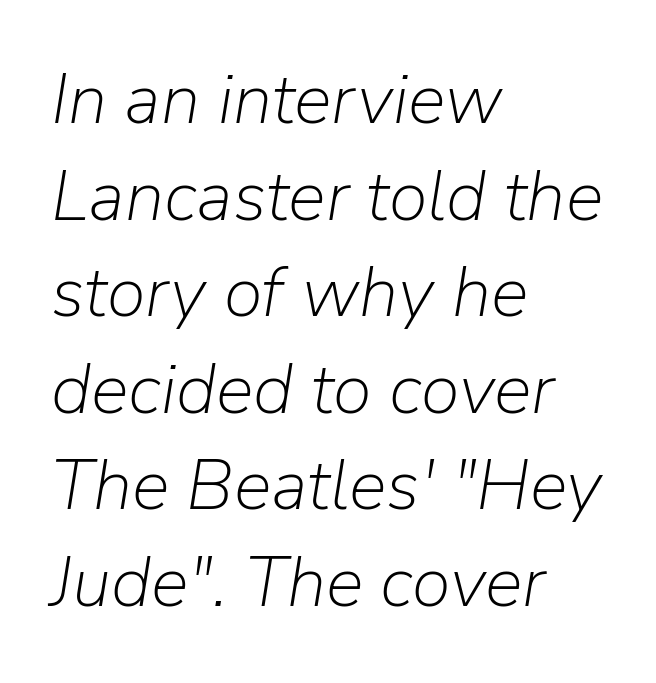
Q: Is the text bold? A: No.
Q: Is the text italic (slanted)? A: Yes, it leans right by about 9 degrees.
Q: Is the text underlined? A: No.
Q: How is the paragraph aligned? A: Left-aligned.
Q: Is the spacing between letters normal or unusually wide? A: Normal.
Q: Is the spacing between lines tight, normal or loose? A: Normal.
Q: Width (condensed, normal, or wide)? A: Normal.
Q: Stroke contrast? A: Low.
Q: x-height? A: Medium.
Q: Monospaced? A: No.
